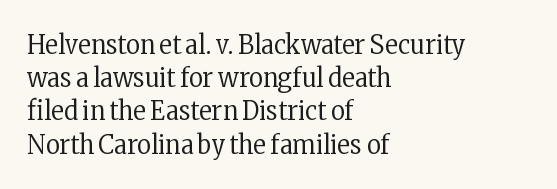
Q: Is the text bold? A: No.
Q: Is the text italic (slanted)? A: No, it is upright.
Q: Is the text underlined? A: No.
Q: How is the paragraph aligned? A: Left-aligned.
Q: Is the spacing between letters normal or unusually wide? A: Normal.
